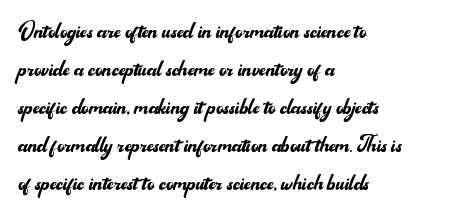
Inter-character spacing is left at the font's built-in metrics. Plain, unruled lines of type. Proportional: the letters do not fall into vertical columns. Is the stroke heavy? The answer is a plain regular-or-lighter. Does the leading feel generous? No, just average. A student would call this left alignment; a typographer would say flush left, rag right.
